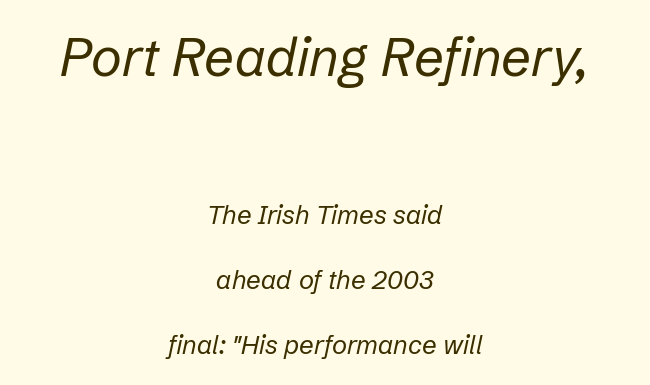
The image shows 53 px regular-weight type, italic (leaning right); set centered, loose line spacing (2.49x), normal letter spacing, not underlined; the first (top) block is 2.04x larger; low stroke contrast and a medium x-height.
